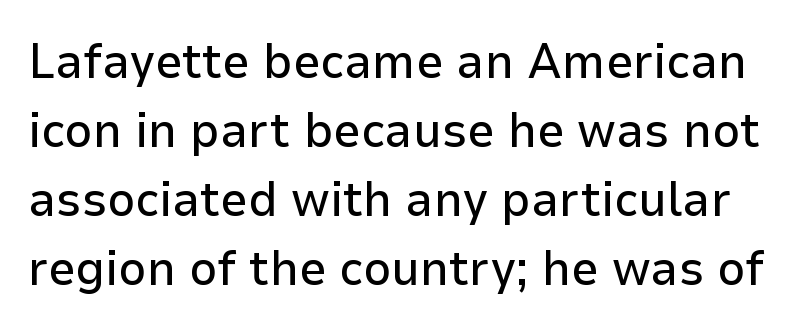
{"serif": "no", "italic": "no", "width": "normal", "stroke_contrast": "low", "x_height": "medium", "monospaced": "no", "underline": "no", "line_spacing": "normal", "line_spacing_ratio": 1.41, "letter_spacing": "normal", "letter_spacing_em": 0.0, "glyph_px": 49}
